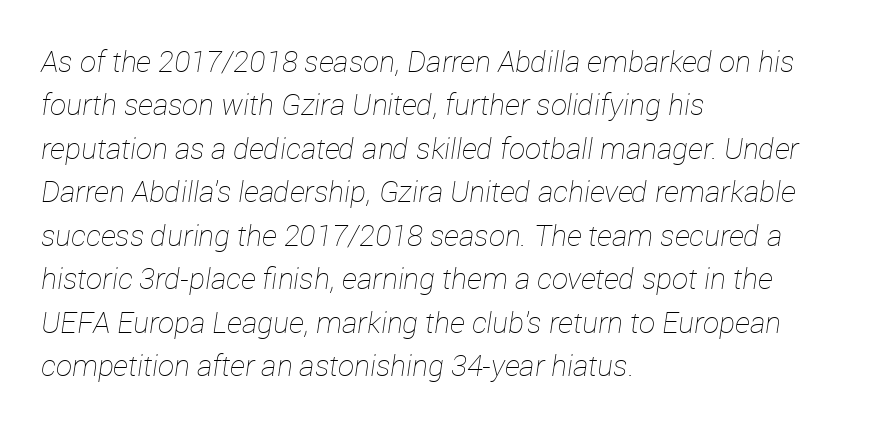
{"italic": "yes", "lean": "right", "slant_degrees": 12, "bold": "no", "weight": "thin", "width": "normal", "stroke_contrast": "low", "x_height": "medium", "monospaced": "no", "underline": "no", "align": "left", "line_spacing": "normal", "line_spacing_ratio": 1.5, "letter_spacing": "normal", "letter_spacing_em": 0.0, "glyph_px": 29}
